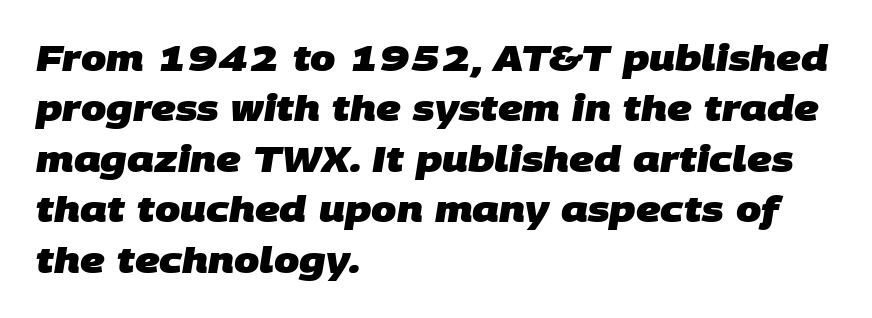
Q: Is the text bold? A: Yes.
Q: Is the typeface a serif or a sans-serif typeface? A: Sans-serif.
Q: Is the text underlined? A: No.
Q: How is the paragraph aligned? A: Left-aligned.
Q: Is the spacing between letters normal or unusually wide? A: Normal.
Q: Is the spacing between lines tight, normal or loose? A: Normal.
Q: Width (condensed, normal, or wide)? A: Normal.
Q: Stroke contrast? A: Low.
Q: x-height? A: Large.
Q: Monospaced? A: No.
